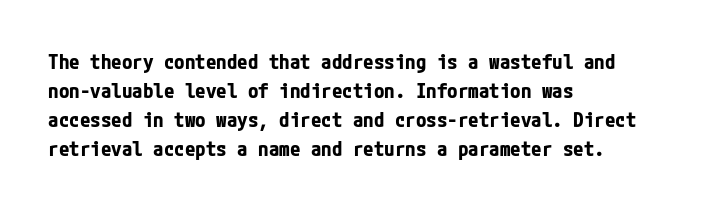
{"italic": "no", "bold": "yes", "underline": "no", "align": "left", "line_spacing": "normal", "line_spacing_ratio": 1.38, "letter_spacing": "normal", "letter_spacing_em": 0.0, "glyph_px": 21}
